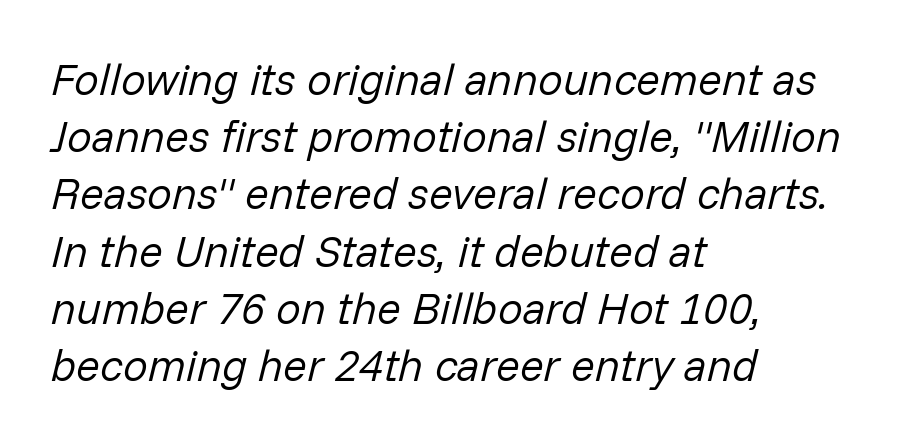
A typesetter would mark this as italic. Does extra space separate the letters? No, they use regular spacing. If you drew a ruler down the left edge, every line would touch it. The leading is moderate, giving the passage an even texture.
